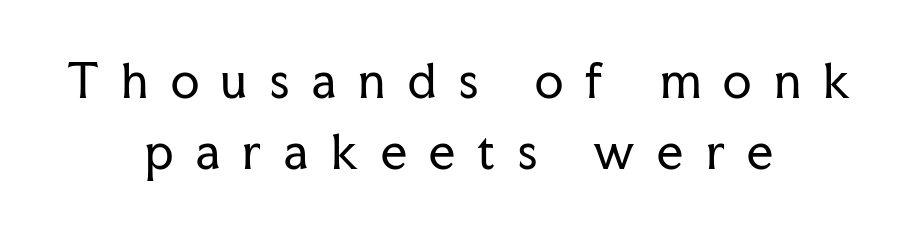
Q: Is the text bold? A: No.
Q: Is the text italic (slanted)? A: No, it is upright.
Q: Is the typeface a serif or a sans-serif typeface? A: Serif.
Q: Is the text underlined? A: No.
Q: How is the paragraph aligned? A: Centered.
Q: Is the spacing between letters normal or unusually wide? A: Unusually wide.
Q: Is the spacing between lines tight, normal or loose? A: Normal.
Q: Width (condensed, normal, or wide)? A: Normal.
Q: Stroke contrast? A: Low.
Q: x-height? A: Medium.
Q: Monospaced? A: No.
